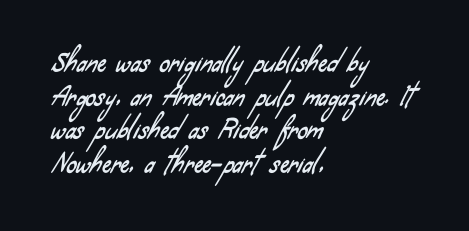
{"underline": "no", "align": "left", "line_spacing": "normal", "line_spacing_ratio": 1.35, "letter_spacing": "normal", "letter_spacing_em": 0.0, "glyph_px": 25}
